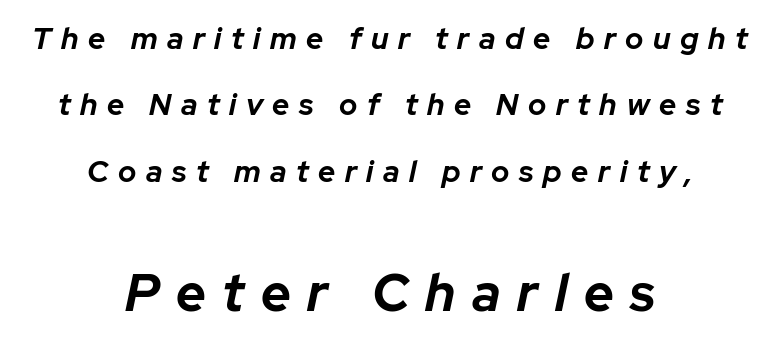
{"italic": "yes", "lean": "right", "slant_degrees": 12, "bold": "yes", "weight": "bold", "width": "normal", "stroke_contrast": "low", "x_height": "medium", "monospaced": "no", "underline": "no", "align": "center", "line_spacing": "loose", "line_spacing_ratio": 2.21, "letter_spacing": "wide", "letter_spacing_em": 0.32, "larger_block": "second", "size_ratio": 1.73, "glyph_px": 52}
